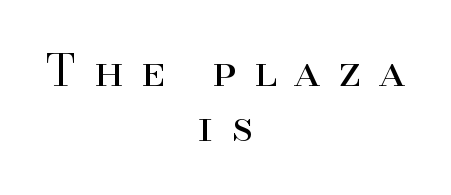
The image shows 44 px regular-weight serif type, upright; set centered, normal line spacing (1.25x), unusually wide letter spacing (+0.41 em), not underlined; high stroke contrast and a small x-height.
